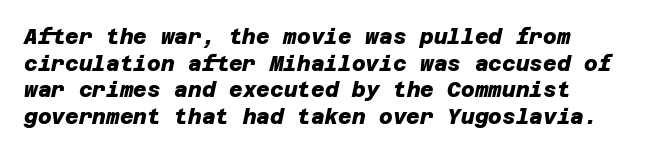
Q: Is the text bold? A: Yes.
Q: Is the text underlined? A: No.
Q: Is the spacing between letters normal or unusually wide? A: Normal.
Q: Is the spacing between lines tight, normal or loose? A: Normal.
